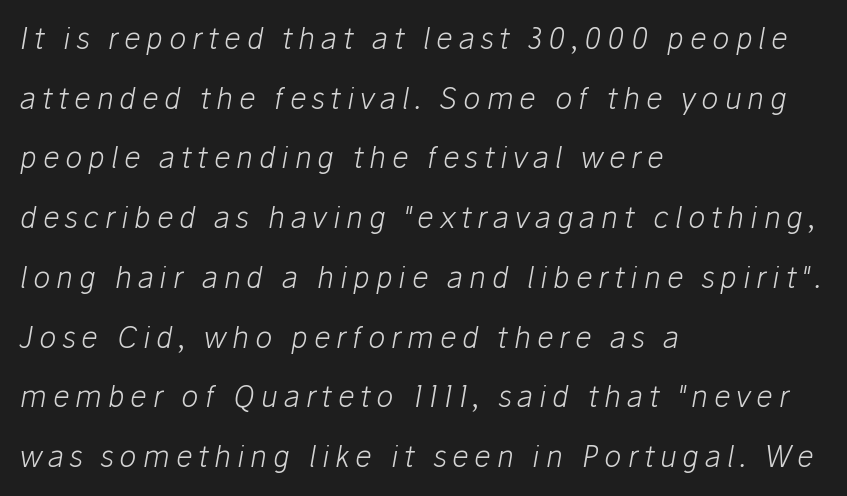
The image shows 29 px light type, italic (leaning right); set left-aligned, loose line spacing (2.06x), unusually wide letter spacing (+0.2 em), not underlined; low stroke contrast and a medium x-height.
